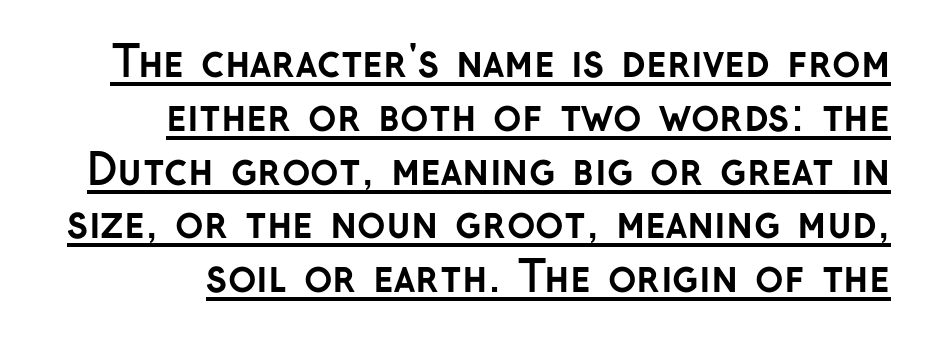
This is heavy type, rendered in bold. Notice how descenders clear the ascenders below comfortably — that's standard leading. A sans-serif font was chosen for this passage. These lines keep a tight, regular rhythm from letter to letter. One-word summary of the alignment: right.
